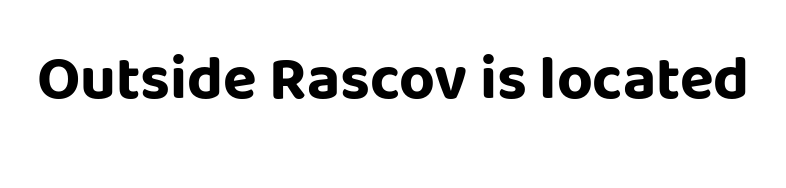
{"serif": "no", "italic": "no", "bold": "yes", "weight": "bold", "width": "normal", "stroke_contrast": "low", "x_height": "large", "monospaced": "no", "underline": "no", "letter_spacing": "normal", "letter_spacing_em": 0.0, "glyph_px": 62}
